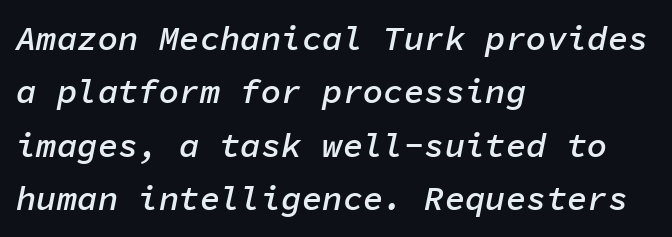
These lines stack with their left ends in a neat column. The glyphs have the mass of a demibold cut, below bold. The horizontal fit of the characters is conventional and even. The gap between lines stays unmarked. You can tell it's italic because the verticals aren't actually vertical.
